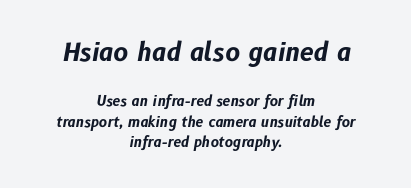
Q: Is the text bold? A: Yes.
Q: Is the text italic (slanted)? A: Yes, it leans right by about 10 degrees.
Q: Is the text underlined? A: No.
Q: How is the paragraph aligned? A: Centered.
Q: Is the spacing between letters normal or unusually wide? A: Normal.
Q: Is the spacing between lines tight, normal or loose? A: Normal.
Q: Which block of text is set in a larger size, the first (top) or the second (bottom)? A: The first (top) one.
